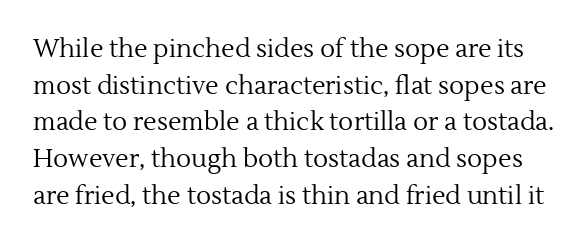
The letters stand straight up with perfectly vertical stems. Type without underlining. A quiet, ordinary-to-light weight characterises the typeface. Vertically, the passage feels balanced, rows spaced as you'd expect. Each word holds together tightly as a unit, with standard inter-letter gaps.
